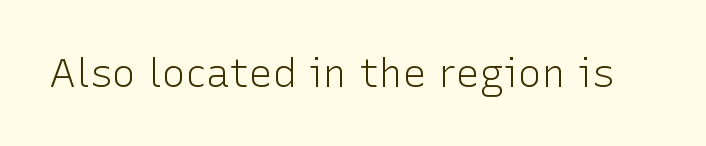
Do the characters align in a grid? No, the font is proportional. The letterforms sit shoulder to shoulder at normal distance. The typeface chosen for these lines omits serifs. Check the space under the baseline: it is left empty. Vertical stems look standard width or narrower in stroke. Designer's note — italics off, roman on.
